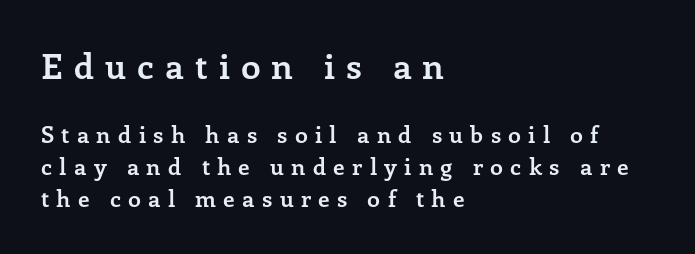
Q: Is the text bold? A: Yes.
Q: Is the text italic (slanted)? A: No, it is upright.
Q: Is the typeface a serif or a sans-serif typeface? A: Serif.
Q: Is the text underlined? A: No.
Q: How is the paragraph aligned? A: Left-aligned.
Q: Is the spacing between letters normal or unusually wide? A: Unusually wide.
Q: Is the spacing between lines tight, normal or loose? A: Normal.
Q: Which block of text is set in a larger size, the first (top) or the second (bottom)? A: The first (top) one.
Q: Width (condensed, normal, or wide)? A: Normal.
Q: Stroke contrast? A: Low.
Q: x-height? A: Medium.
Q: Monospaced? A: No.
